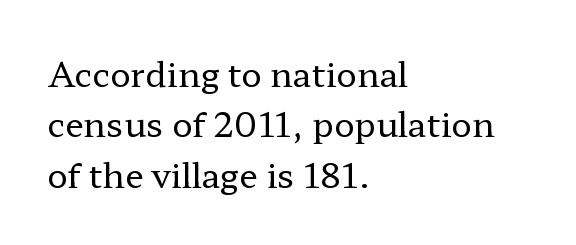
{"serif": "yes", "italic": "no", "bold": "no", "weight": "regular", "width": "wide", "stroke_contrast": "low", "x_height": "medium", "monospaced": "no", "underline": "no", "align": "left", "line_spacing": "normal", "line_spacing_ratio": 1.48, "letter_spacing": "normal", "letter_spacing_em": 0.0, "glyph_px": 34}
